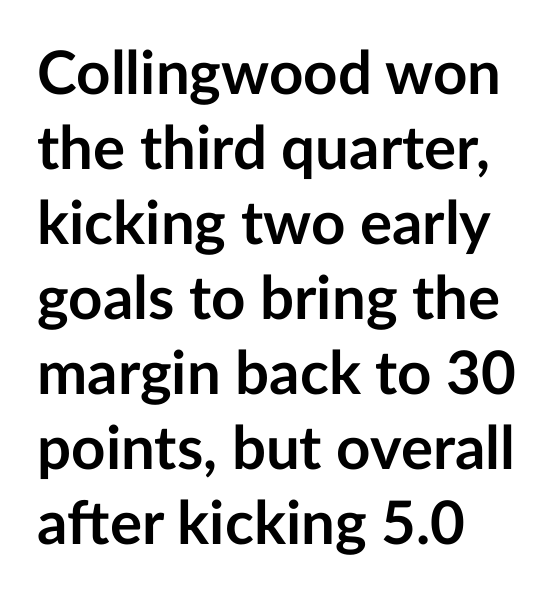
You'd pick this weight for a headline — it's a proper bold. Every row of glyphs begins at an identical x-position on the left. Examine the stroke ends and you'll find no serifs. Underline: absent. How would I describe the line gaps? Plain and ordinary. Default kerning and tracking; the words read as compact shapes.
